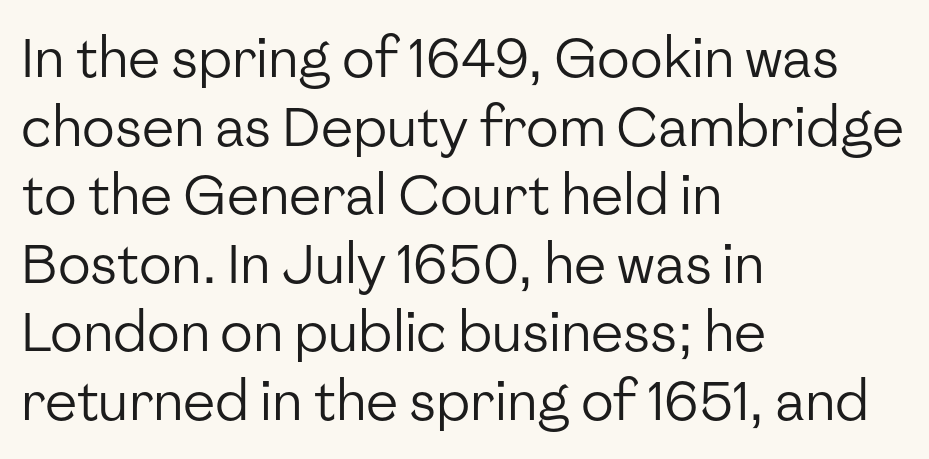
{"serif": "no", "italic": "no", "bold": "no", "weight": "regular", "width": "normal", "stroke_contrast": "low", "x_height": "medium", "monospaced": "no", "underline": "no", "align": "left", "line_spacing": "normal", "line_spacing_ratio": 1.27, "letter_spacing": "normal", "letter_spacing_em": 0.0, "glyph_px": 54}
